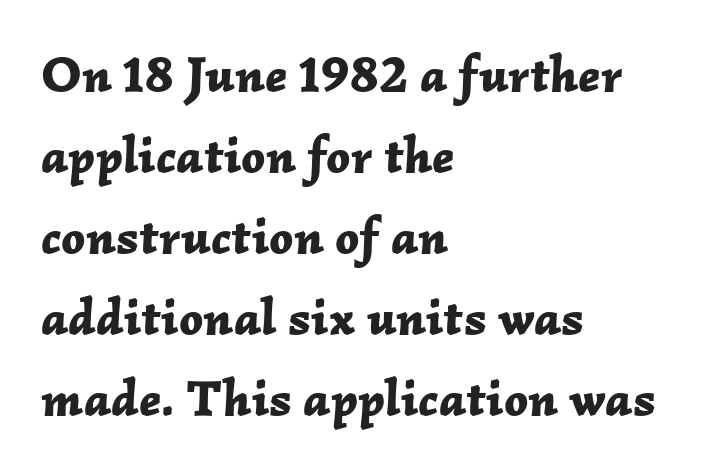
The image shows 52 px bold type, italic (leaning right); set left-aligned, normal line spacing (1.56x), normal letter spacing, not underlined; low stroke contrast and a medium x-height.
